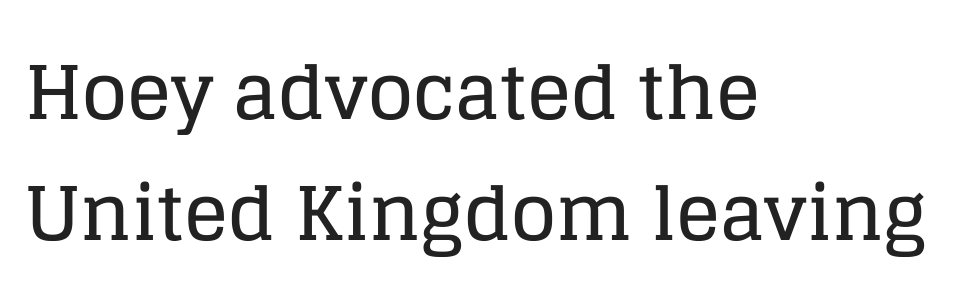
The image shows 74 px serif type, upright; set left-aligned, normal line spacing (1.63x), normal letter spacing, not underlined; low stroke contrast and a large x-height.
